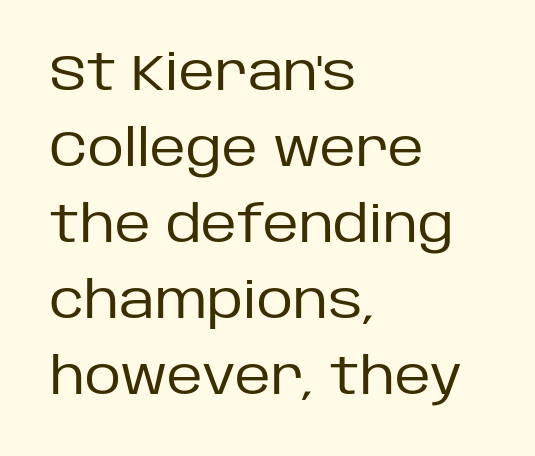
The image shows 50 px regular-weight sans-serif type, upright; set left-aligned, normal line spacing (1.52x), normal letter spacing, not underlined; low stroke contrast and a large x-height.
